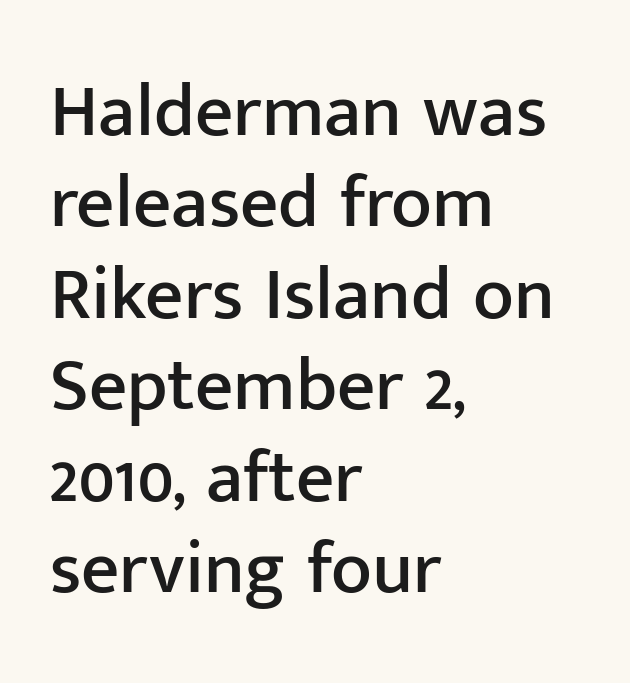
Q: Is the text italic (slanted)? A: No, it is upright.
Q: Is the typeface a serif or a sans-serif typeface? A: Sans-serif.
Q: Is the text underlined? A: No.
Q: How is the paragraph aligned? A: Left-aligned.
Q: Is the spacing between letters normal or unusually wide? A: Normal.
Q: Width (condensed, normal, or wide)? A: Normal.
Q: Stroke contrast? A: Low.
Q: x-height? A: Medium.
Q: Monospaced? A: No.
